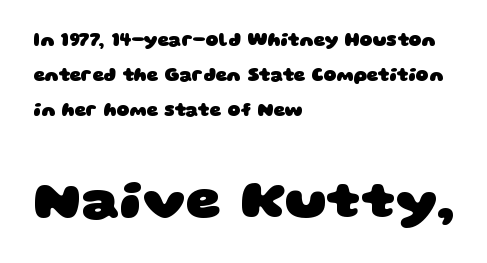
The block sitting lower on the canvas is the one with enlarged characters. Whoever set this chose breathing room over compactness in the vertical rhythm. Quick note: underline off. Line starts are locked; line ends wander. Spacing verdict: proportional, widths tailored to each character.
